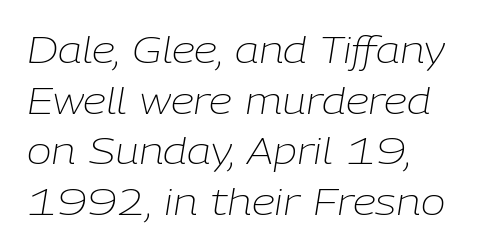
Q: Is the text bold? A: No.
Q: Is the text italic (slanted)? A: Yes, it leans right by about 9 degrees.
Q: Is the text underlined? A: No.
Q: How is the paragraph aligned? A: Left-aligned.
Q: Is the spacing between letters normal or unusually wide? A: Normal.
Q: Is the spacing between lines tight, normal or loose? A: Normal.
Q: Width (condensed, normal, or wide)? A: Normal.
Q: Stroke contrast? A: Low.
Q: x-height? A: Medium.
Q: Monospaced? A: No.
